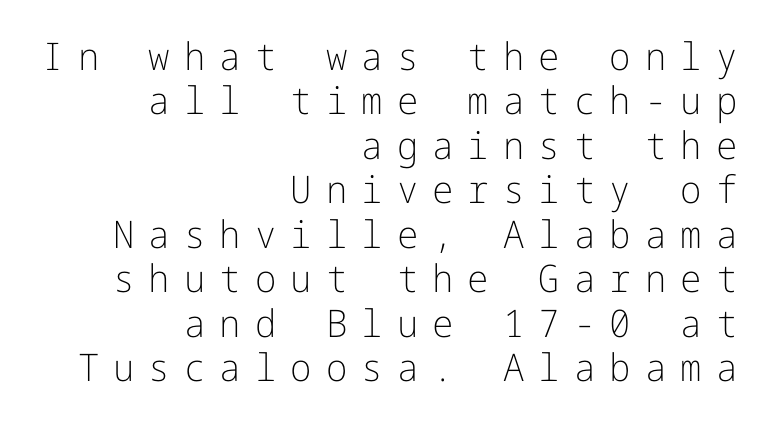
{"serif": "no", "italic": "no", "bold": "no", "weight": "light", "width": "normal", "stroke_contrast": "low", "x_height": "medium", "underline": "no", "align": "right", "line_spacing_ratio": 1.17, "letter_spacing": "wide", "letter_spacing_em": 0.37, "glyph_px": 38}
